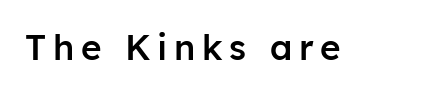
Q: Is the text bold? A: Semi-bold.
Q: Is the text italic (slanted)? A: No, it is upright.
Q: Is the typeface a serif or a sans-serif typeface? A: Sans-serif.
Q: Is the text underlined? A: No.
Q: Width (condensed, normal, or wide)? A: Normal.
Q: Stroke contrast? A: Low.
Q: x-height? A: Medium.
Q: Monospaced? A: No.
